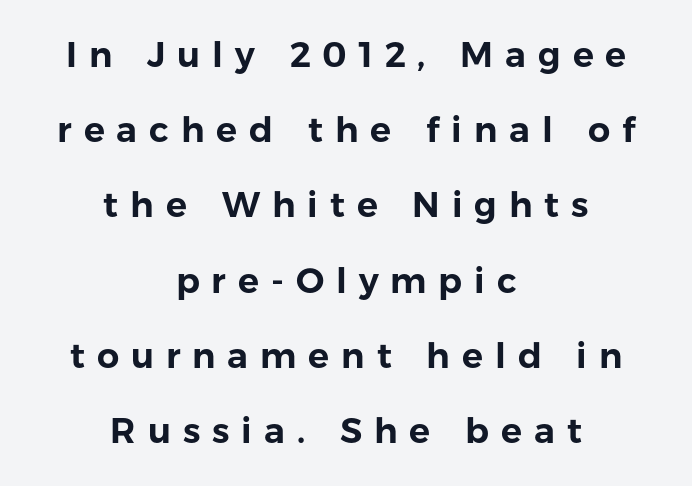
The image shows 35 px sans-serif type, upright; set centered, loose line spacing (2.15x), unusually wide letter spacing (+0.34 em), not underlined; low stroke contrast and a medium x-height.
